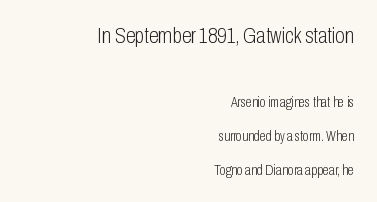
{"italic": "no", "bold": "no", "underline": "no", "align": "right", "line_spacing": "loose", "line_spacing_ratio": 2.43, "letter_spacing": "normal", "letter_spacing_em": 0.0, "larger_block": "first", "size_ratio": 1.57, "glyph_px": 22}
